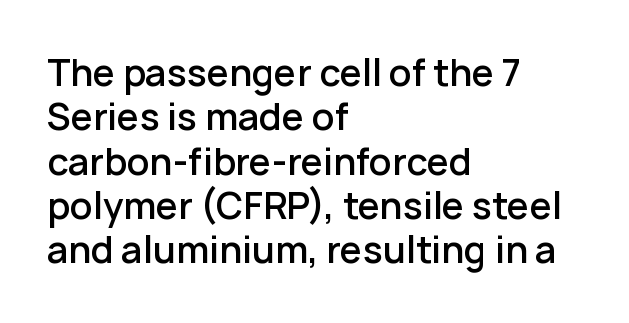
Q: Is the text bold? A: Semi-bold.
Q: Is the text italic (slanted)? A: No, it is upright.
Q: Is the typeface a serif or a sans-serif typeface? A: Sans-serif.
Q: Is the text underlined? A: No.
Q: How is the paragraph aligned? A: Left-aligned.
Q: Is the spacing between letters normal or unusually wide? A: Normal.
Q: Width (condensed, normal, or wide)? A: Normal.
Q: Stroke contrast? A: Low.
Q: x-height? A: Medium.
Q: Monospaced? A: No.
